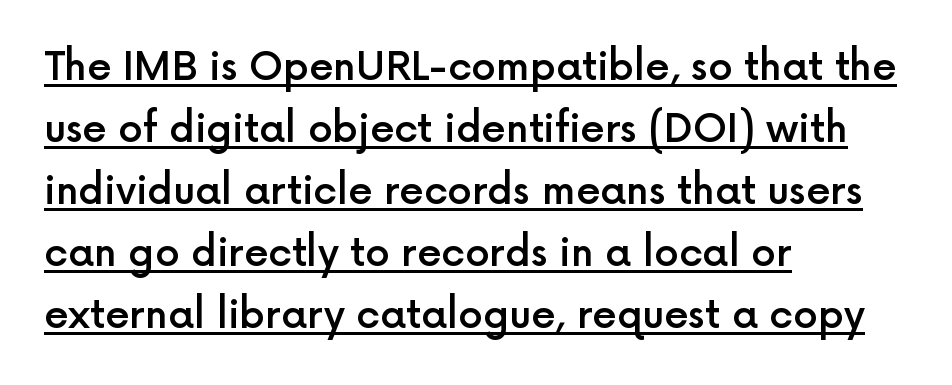
Each glyph is drawn with semibold strokes, heavier than normal yet not fully bold. Proportional: the letters do not fall into vertical columns. The paragraph shown leans on its left margin. Compared with typical paragraphs, the rows here are spaced about the same.
